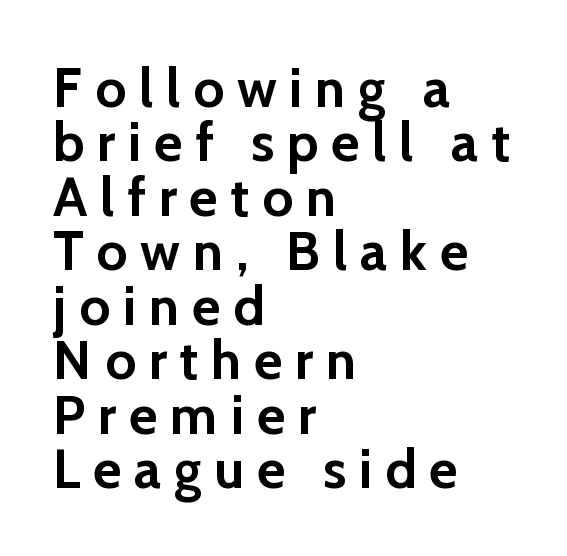
The face used here has the dense, thick strokes of a bold. Here the designer chose a conventional face with non-uniform glyph widths. The lines are packed closely together with very little leading. The paragraph has a hard left edge and a soft right edge. The font's upright variant was chosen for this text.
